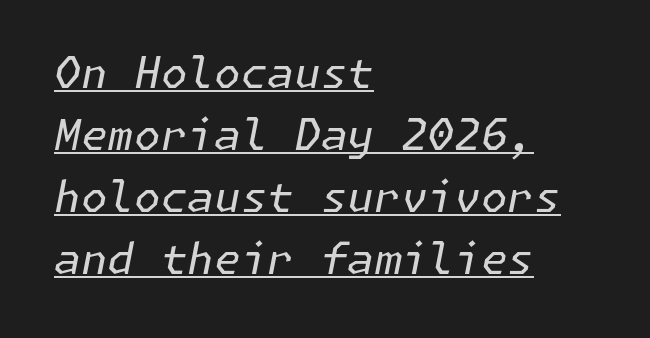
Q: Is the text bold? A: No.
Q: Is the text italic (slanted)? A: Yes, it leans right by about 11 degrees.
Q: Is the text underlined? A: Yes.
Q: How is the paragraph aligned? A: Left-aligned.
Q: Is the spacing between letters normal or unusually wide? A: Normal.
Q: Is the spacing between lines tight, normal or loose? A: Normal.
Q: Width (condensed, normal, or wide)? A: Normal.
Q: Stroke contrast? A: Low.
Q: x-height? A: Medium.
